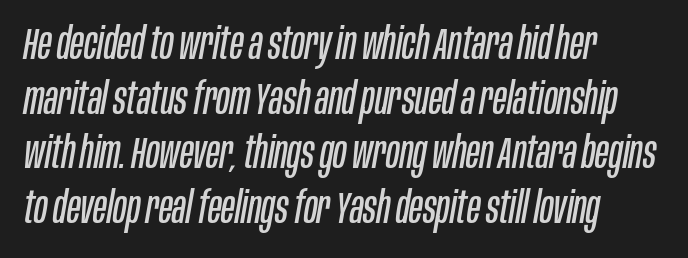
The image shows 44 px regular-weight, condensed type, italic (leaning right); set left-aligned, line spacing 1.24x, normal letter spacing, not underlined; low stroke contrast and a large x-height.
